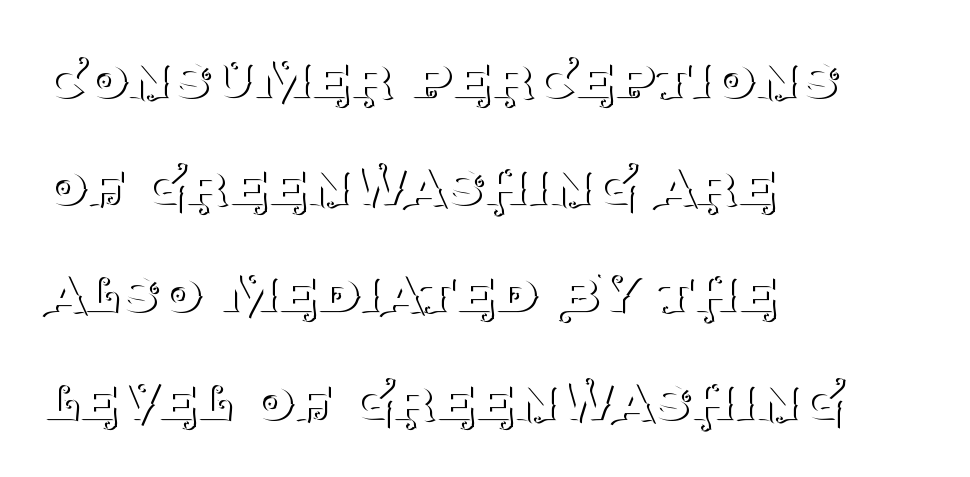
The image shows 67 px thin serif type, upright; set left-aligned, normal line spacing (1.6x), normal letter spacing, not underlined; medium stroke contrast and a large x-height.
